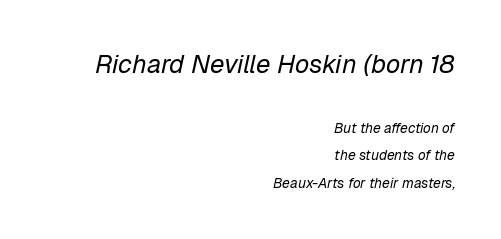
A bare baseline throughout the passage. Between one letter and the next there's only the usual sliver of space. Is the type slanted? Yes — the strokes lean at a clear angle. Stems here are at most as thick as an everyday book face. The rendering anchors every line to the right-hand side. This layout puts the oversized block above and the modest block below.
